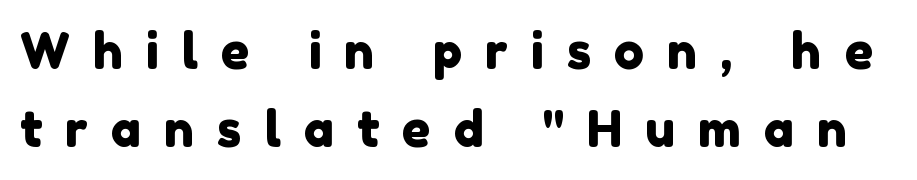
Looks like regular typesetting: each glyph gets only the width it needs. A clean baseline with only descenders dipping below it. This is sans-serif lettering, the kind often seen on screens and signage. Characters follow at a spacing far wider than the type designer built in. In terms of leading, this rendering sits right in the middle.
